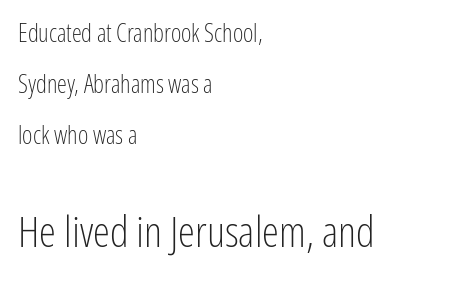
{"serif": "no", "italic": "no", "bold": "no", "weight": "light", "width": "condensed", "stroke_contrast": "low", "x_height": "medium", "monospaced": "no", "underline": "no", "align": "left", "line_spacing": "loose", "line_spacing_ratio": 2.04, "letter_spacing": "normal", "letter_spacing_em": 0.0, "larger_block": "second", "size_ratio": 1.72, "glyph_px": 43}
